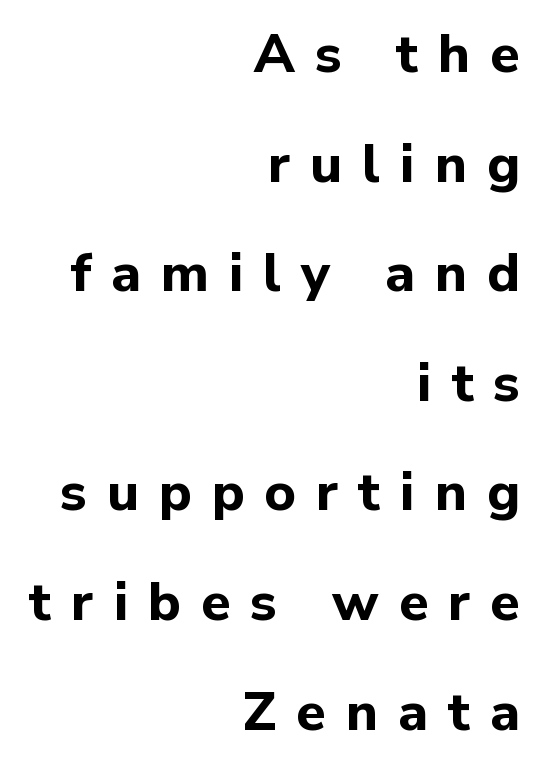
Q: Is the text bold? A: Yes.
Q: Is the text italic (slanted)? A: No, it is upright.
Q: Is the typeface a serif or a sans-serif typeface? A: Sans-serif.
Q: Is the text underlined? A: No.
Q: How is the paragraph aligned? A: Right-aligned.
Q: Is the spacing between letters normal or unusually wide? A: Unusually wide.
Q: Is the spacing between lines tight, normal or loose? A: Loose.
Q: Width (condensed, normal, or wide)? A: Normal.
Q: Stroke contrast? A: Low.
Q: x-height? A: Medium.
Q: Monospaced? A: No.
